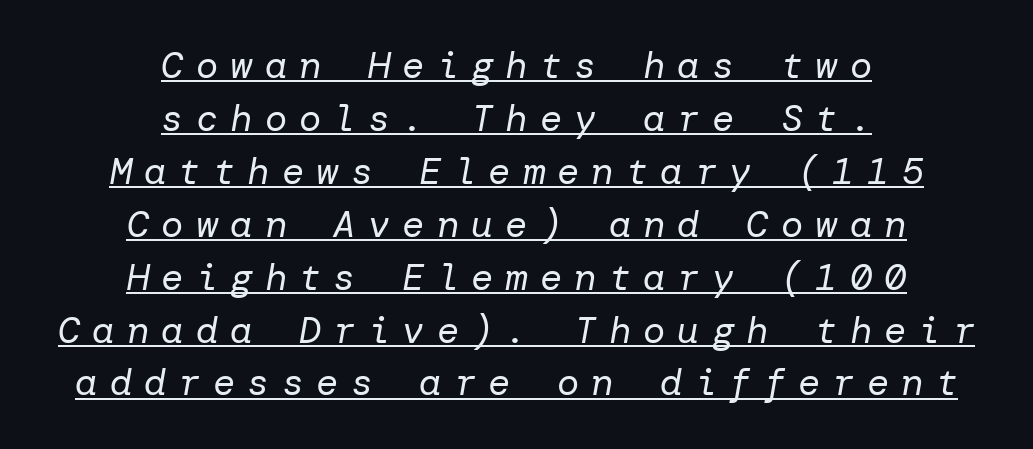
Q: Is the text bold? A: No.
Q: Is the text italic (slanted)? A: Yes, it leans right by about 10 degrees.
Q: Is the text underlined? A: Yes.
Q: How is the paragraph aligned? A: Centered.
Q: Is the spacing between letters normal or unusually wide? A: Unusually wide.
Q: Is the spacing between lines tight, normal or loose? A: Normal.
Q: Width (condensed, normal, or wide)? A: Normal.
Q: Stroke contrast? A: Low.
Q: x-height? A: Medium.
